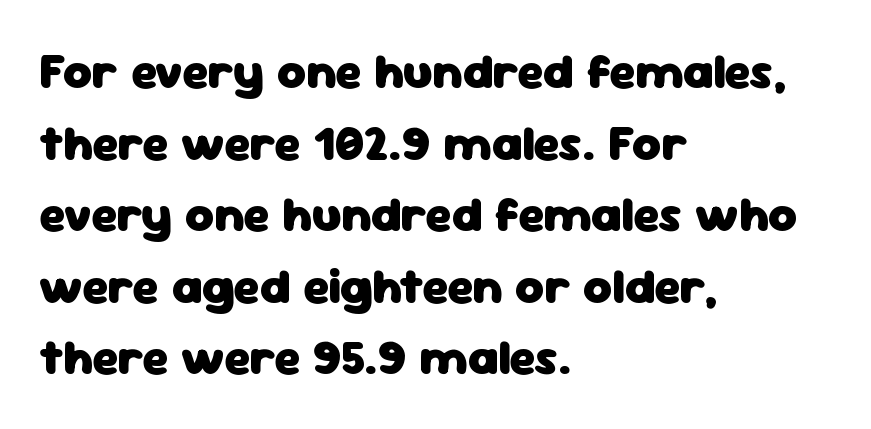
The image shows 49 px heavy sans-serif type, upright; set left-aligned, normal line spacing (1.46x), normal letter spacing, not underlined; low stroke contrast and a medium x-height.
